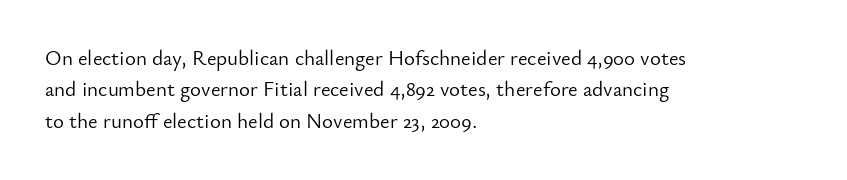
{"italic": "no", "bold": "no", "underline": "no", "align": "left", "line_spacing": "normal", "line_spacing_ratio": 1.5, "letter_spacing": "normal", "letter_spacing_em": 0.0, "glyph_px": 21}
